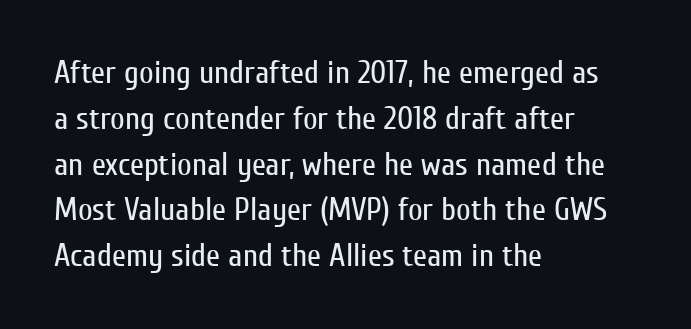
{"serif": "no", "italic": "no", "bold": "no", "weight": "regular", "width": "condensed", "stroke_contrast": "low", "x_height": "medium", "monospaced": "no", "underline": "no", "align": "left", "line_spacing": "normal", "line_spacing_ratio": 1.43, "letter_spacing": "normal", "letter_spacing_em": 0.0, "glyph_px": 32}
